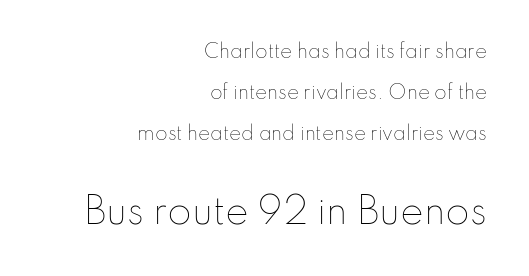
The lettering holds an erect, upright posture throughout. The block of text is sparse from top to bottom, with ample space between rows. Compare the two chunks: the lower has the greater cap height. Nobody drew a line under any word here. The face used here is proportionally spaced, like ordinary book or web type.
